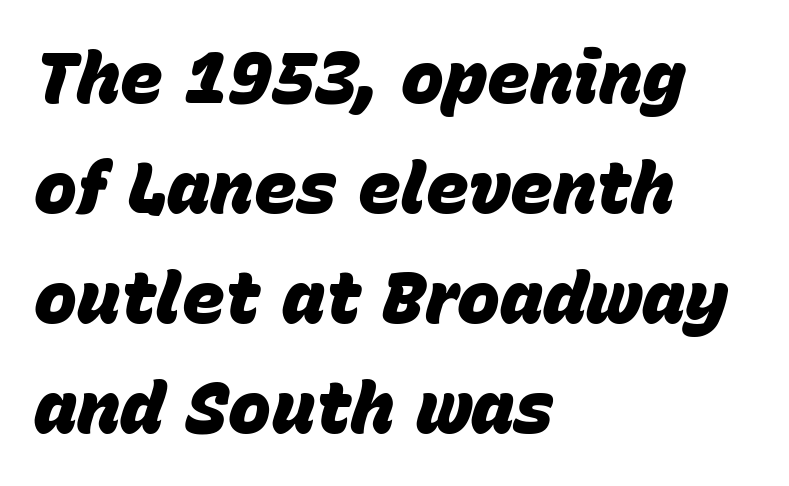
{"italic": "yes", "lean": "right", "slant_degrees": 15, "bold": "yes", "weight": "heavy", "width": "normal", "stroke_contrast": "low", "x_height": "large", "monospaced": "no", "underline": "no", "align": "left", "line_spacing": "normal", "line_spacing_ratio": 1.53, "letter_spacing": "normal", "letter_spacing_em": 0.0, "glyph_px": 72}
